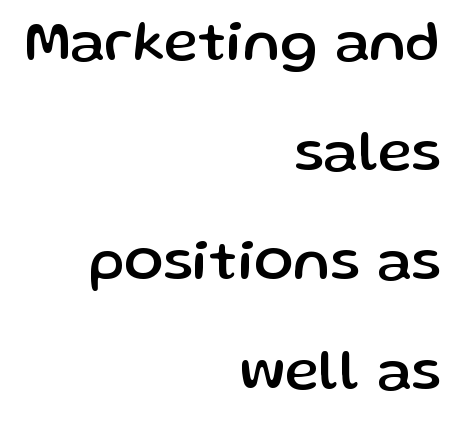
{"serif": "no", "italic": "no", "width": "normal", "stroke_contrast": "low", "x_height": "medium", "monospaced": "no", "underline": "no", "align": "right", "line_spacing_ratio": 1.89, "letter_spacing": "normal", "letter_spacing_em": 0.0, "glyph_px": 58}
